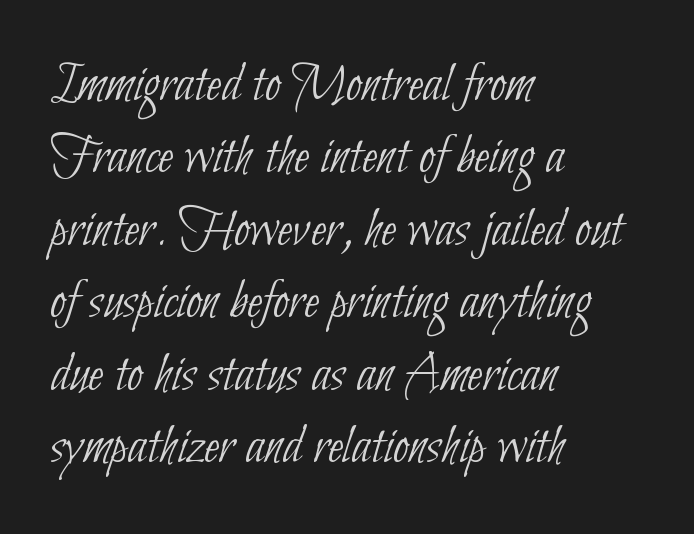
The image shows 57 px thin, condensed sans-serif type; set left-aligned, normal line spacing (1.27x), normal letter spacing, not underlined; low stroke contrast and a small x-height.
